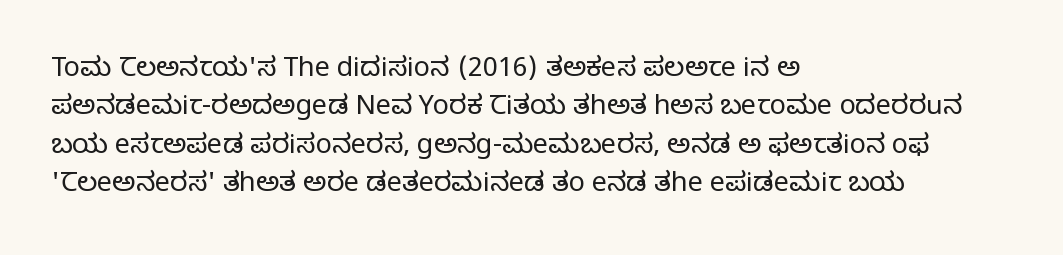
Every row of glyphs begins at an identical x-position on the left. A roman cut, with each character standing at attention. Does the leading feel generous? No, just average. The tracking reads as untouched default to a designer's eye.
